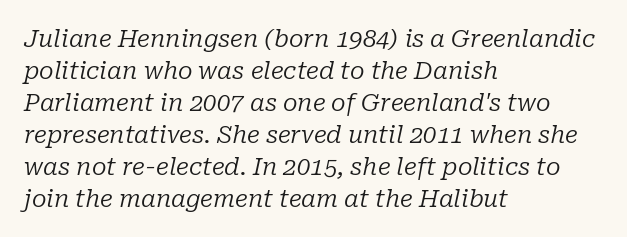
The image shows 24 px text type, italic (leaning right); set left-aligned, normal line spacing (1.33x), normal letter spacing, not underlined.
